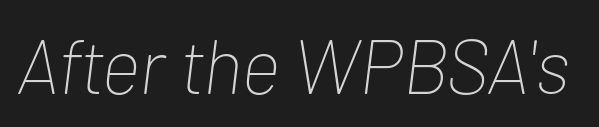
The image shows 77 px thin, condensed type, italic (leaning right); set normal letter spacing, not underlined; low stroke contrast and a medium x-height.
